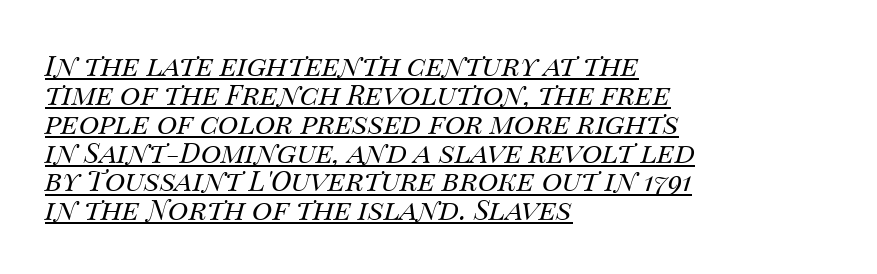
Q: Is the text bold? A: No.
Q: Is the text italic (slanted)? A: Yes, it leans right by about 14 degrees.
Q: Is the text underlined? A: Yes.
Q: How is the paragraph aligned? A: Left-aligned.
Q: Is the spacing between letters normal or unusually wide? A: Normal.
Q: Is the spacing between lines tight, normal or loose? A: Tight.
Q: Width (condensed, normal, or wide)? A: Normal.
Q: Stroke contrast? A: Medium.
Q: x-height? A: Large.
Q: Monospaced? A: No.
